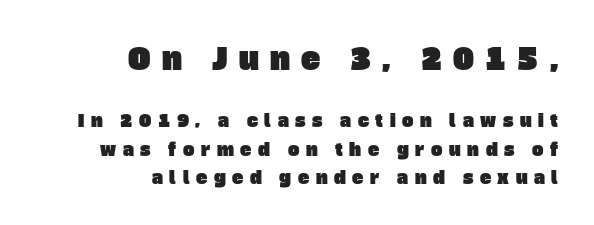
The image shows 29 px sans-serif type; set right-aligned, normal line spacing (1.66x), unusually wide letter spacing (+0.39 em), not underlined; the first (top) block is 1.71x larger; low stroke contrast and a large x-height.
